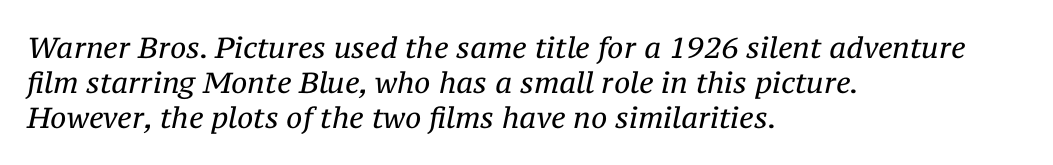
Do the characters align in a grid? No, the font is proportional. In terms of letterspacing, this is plain default setting. Counters stay open thanks to moderate or lighter strokes. You can tell it's italic because the verticals aren't actually vertical. Bare-footed words on every line.
